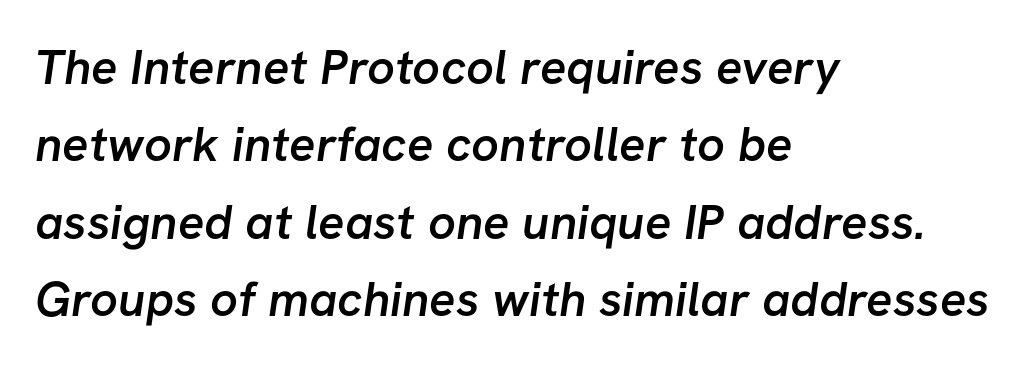
This is the in-between weight designers call semibold or demi. The rendering keeps characters at their native spacing. A sans-serif font was chosen for this passage. The rendering uses a moderate line-height, typical for paragraphs. The lines are quadded left.
